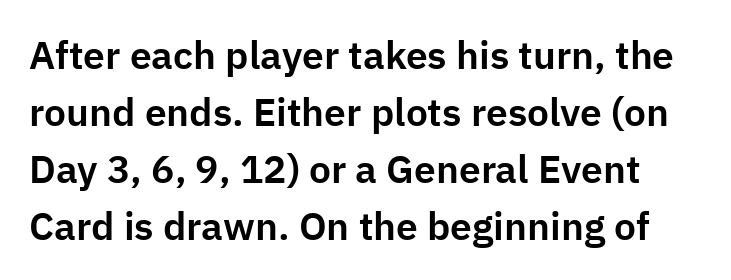
The image shows 39 px sans-serif type, upright; set normal line spacing (1.46x), normal letter spacing, not underlined; low stroke contrast and a medium x-height.
